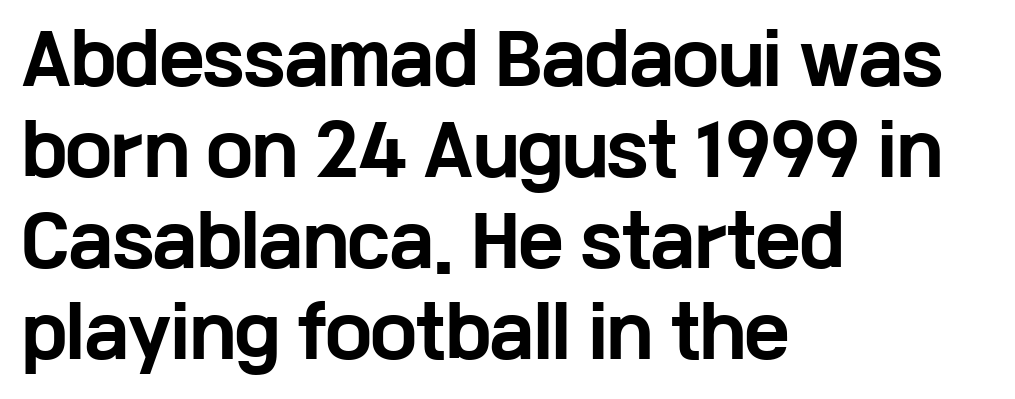
{"serif": "no", "italic": "no", "bold": "yes", "weight": "bold", "width": "wide", "stroke_contrast": "low", "x_height": "medium", "monospaced": "no", "underline": "no", "align": "left", "line_spacing": "normal", "line_spacing_ratio": 1.34, "letter_spacing": "normal", "letter_spacing_em": 0.0, "glyph_px": 68}
